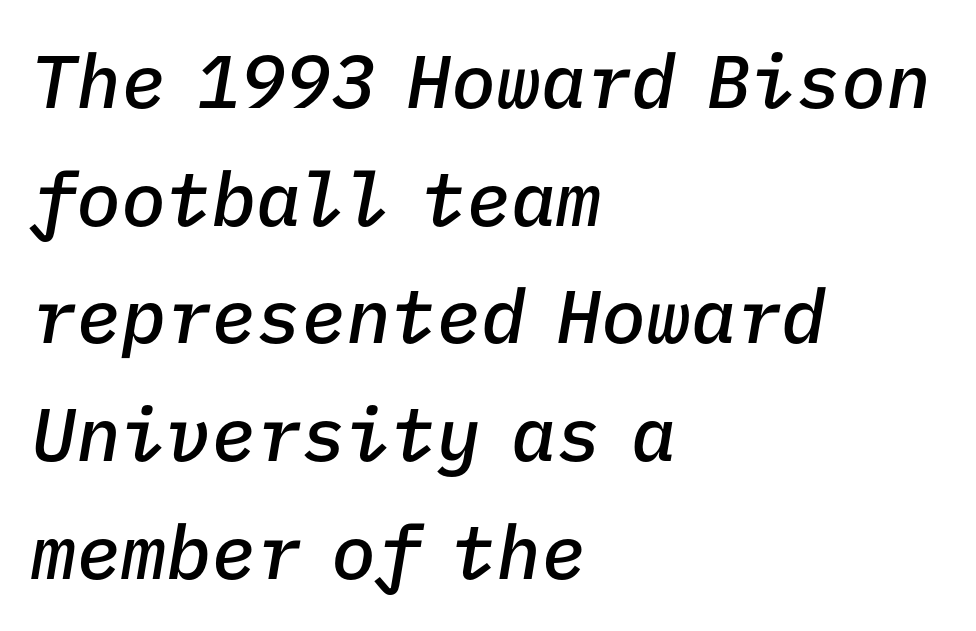
The image shows 75 px semibold type, italic (leaning right), monospaced; set left-aligned, normal line spacing (1.57x), normal letter spacing, not underlined; low stroke contrast and a medium x-height.
